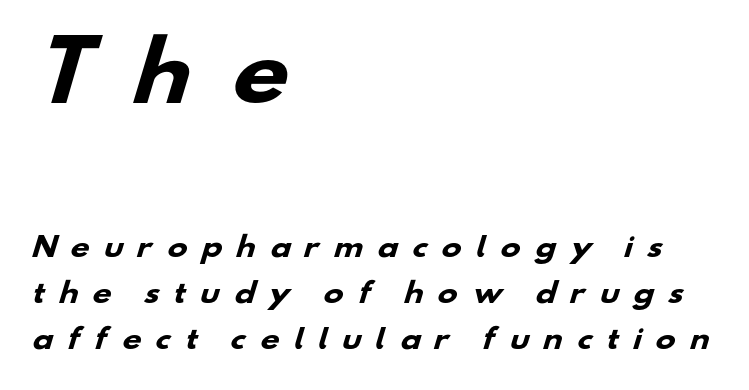
Layout note: lines flush left. The passage shown is typeset with a sans-serif family. The letters in the upper block stand taller than those in the block below. The passage shown is typed in a proportional face where columns would drift. Someone cranked the tracking dial way up on this one.
